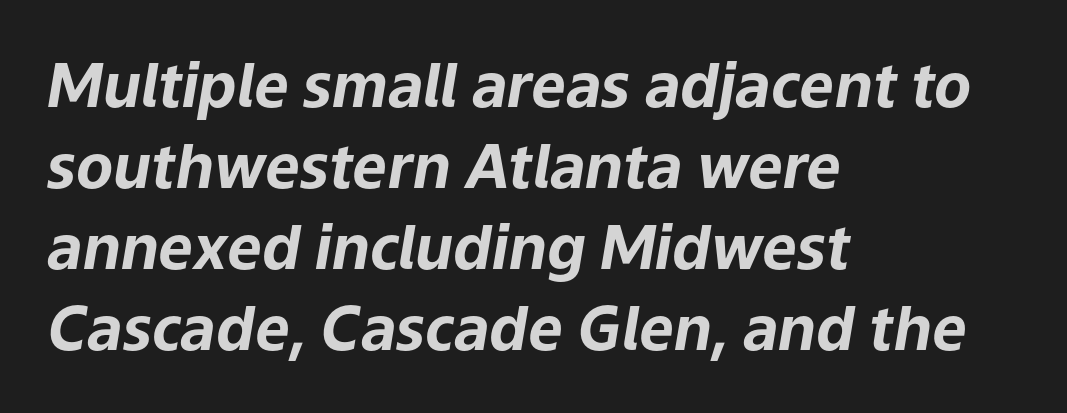
The image shows 61 px bold type, italic (leaning right); set left-aligned, normal line spacing (1.33x), normal letter spacing, not underlined; low stroke contrast and a medium x-height.
